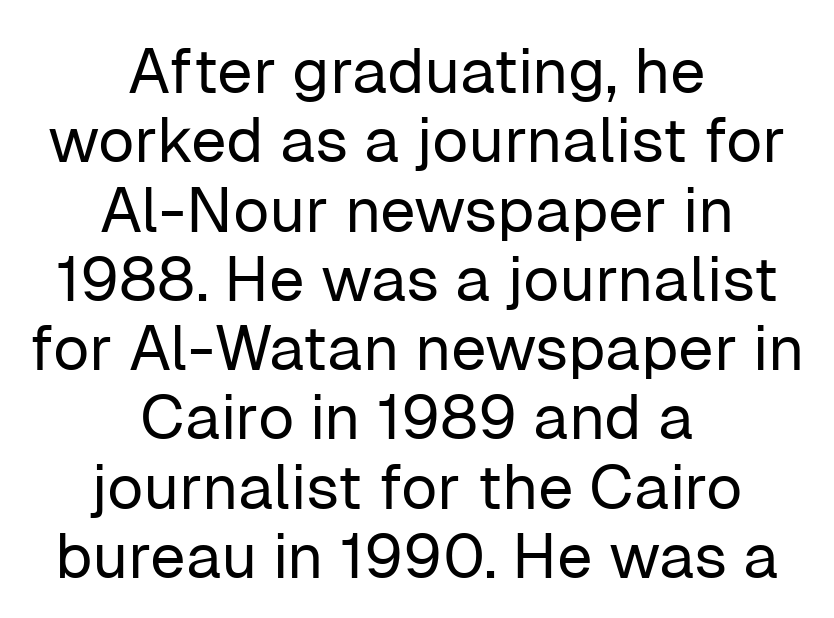
The image shows 63 px regular-weight sans-serif type, upright; set centered, tight line spacing (1.1x), normal letter spacing, not underlined; low stroke contrast and a medium x-height.
